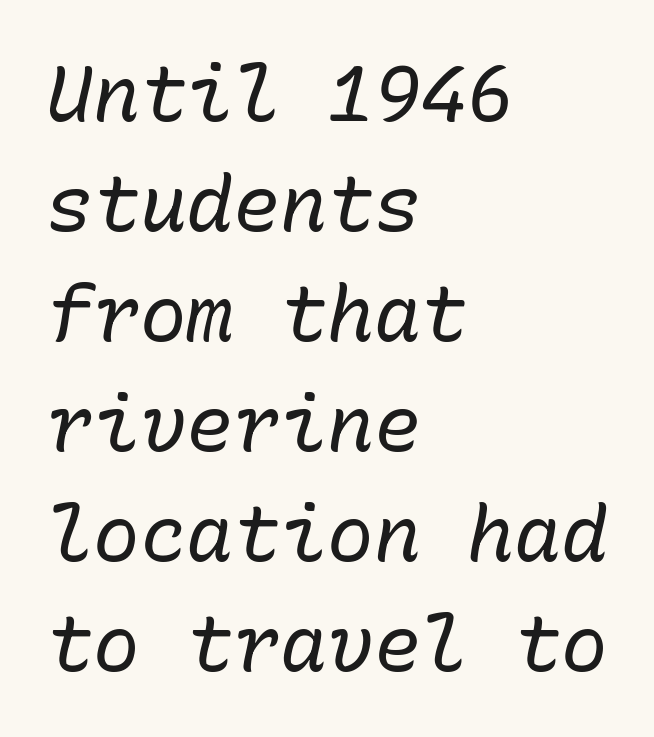
Q: Is the text bold? A: No.
Q: Is the text italic (slanted)? A: Yes, it leans right by about 10 degrees.
Q: Is the text underlined? A: No.
Q: How is the paragraph aligned? A: Left-aligned.
Q: Is the spacing between letters normal or unusually wide? A: Normal.
Q: Is the spacing between lines tight, normal or loose? A: Normal.
Q: Width (condensed, normal, or wide)? A: Normal.
Q: Stroke contrast? A: Low.
Q: x-height? A: Medium.
Q: Monospaced? A: Yes.
